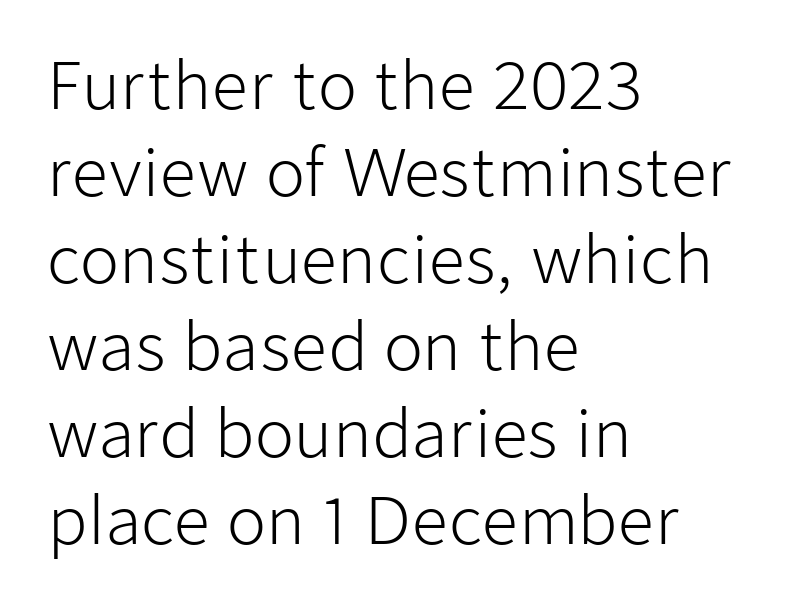
{"serif": "no", "italic": "no", "bold": "no", "weight": "light", "width": "normal", "stroke_contrast": "low", "x_height": "medium", "monospaced": "no", "underline": "no", "align": "left", "line_spacing": "normal", "line_spacing_ratio": 1.36, "letter_spacing": "normal", "letter_spacing_em": 0.0, "glyph_px": 64}
